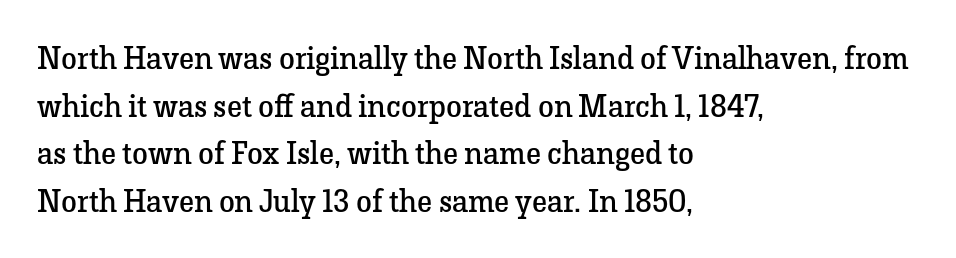
The image shows 32 px regular-weight serif type, upright; set left-aligned, normal line spacing (1.49x), normal letter spacing, not underlined; low stroke contrast and a medium x-height.
